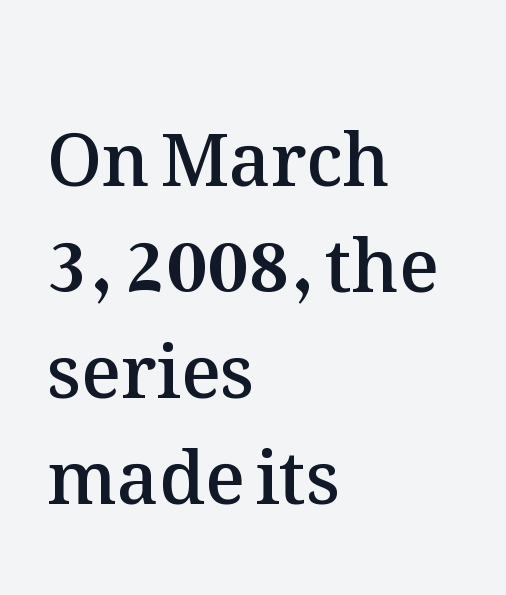
Q: Is the text bold? A: Semi-bold.
Q: Is the text italic (slanted)? A: No, it is upright.
Q: Is the text underlined? A: No.
Q: How is the paragraph aligned? A: Left-aligned.
Q: Is the spacing between letters normal or unusually wide? A: Normal.
Q: Is the spacing between lines tight, normal or loose? A: Normal.
Q: Width (condensed, normal, or wide)? A: Normal.
Q: Stroke contrast? A: Medium.
Q: x-height? A: Medium.
Q: Monospaced? A: No.
